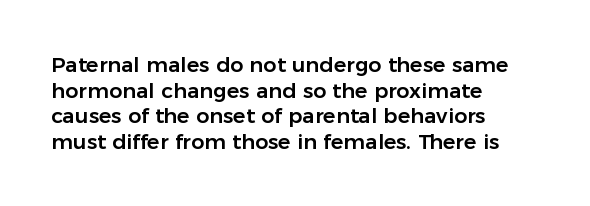
Line beginnings align vertically; line endings do not. Posture: vertical. A typesetter would call this zero additional tracking. The baseline area is clear.
